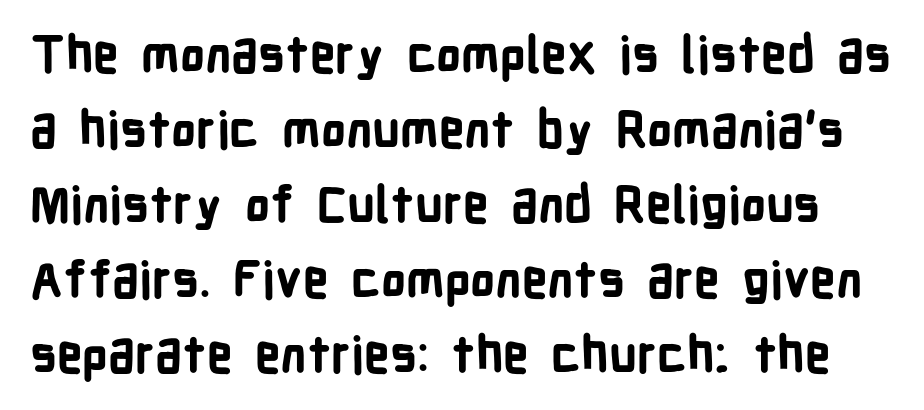
{"serif": "no", "italic": "no", "bold": "yes", "weight": "bold", "width": "condensed", "stroke_contrast": "low", "x_height": "medium", "monospaced": "no", "underline": "no", "line_spacing": "normal", "line_spacing_ratio": 1.5, "letter_spacing": "normal", "letter_spacing_em": 0.0, "glyph_px": 50}
